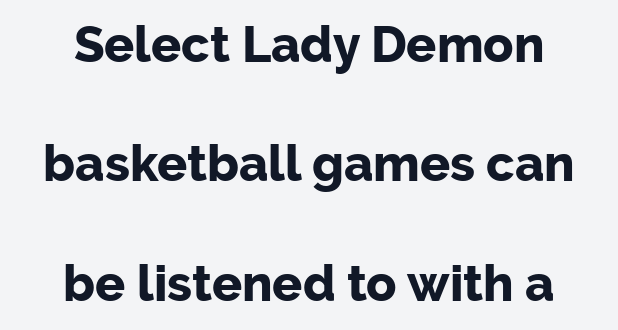
Q: Is the text bold? A: Yes.
Q: Is the text italic (slanted)? A: No, it is upright.
Q: Is the typeface a serif or a sans-serif typeface? A: Sans-serif.
Q: Is the text underlined? A: No.
Q: How is the paragraph aligned? A: Centered.
Q: Is the spacing between letters normal or unusually wide? A: Normal.
Q: Is the spacing between lines tight, normal or loose? A: Loose.
Q: Width (condensed, normal, or wide)? A: Normal.
Q: Stroke contrast? A: Low.
Q: x-height? A: Medium.
Q: Monospaced? A: No.
